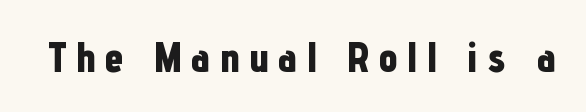
The image shows 43 px bold, condensed sans-serif type, upright; set unusually wide letter spacing (+0.22 em), not underlined; low stroke contrast and a medium x-height.
